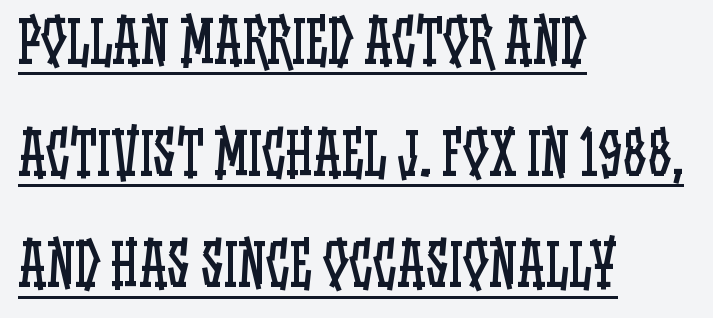
{"italic": "no", "bold": "no", "weight": "regular", "width": "condensed", "stroke_contrast": "low", "x_height": "large", "monospaced": "no", "underline": "yes", "align": "left", "line_spacing": "loose", "line_spacing_ratio": 1.96, "letter_spacing": "normal", "letter_spacing_em": 0.0, "glyph_px": 57}
